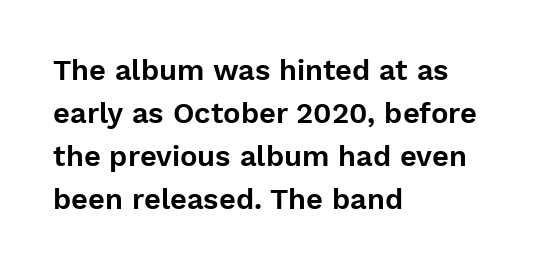
{"serif": "no", "italic": "no", "width": "normal", "stroke_contrast": "low", "x_height": "medium", "monospaced": "no", "underline": "no", "align": "left", "line_spacing": "normal", "line_spacing_ratio": 1.48, "letter_spacing": "normal", "letter_spacing_em": 0.0, "glyph_px": 29}
